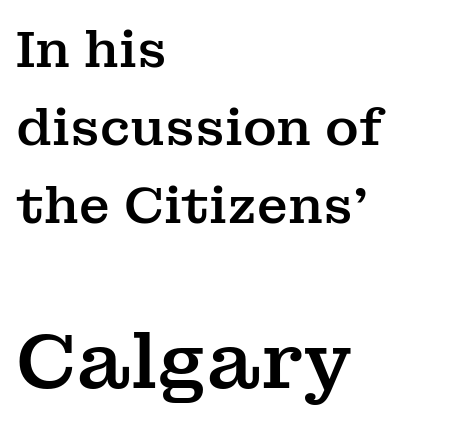
Here the glyphs are tracked normally, forming tight word shapes. The font's upright variant was chosen for this text. The paragraph shown leans on its left margin. Descenders are the only things crossing below the line. Spacing verdict: proportional, widths tailored to each character. The more generous point size was reserved for the lower chunk.
